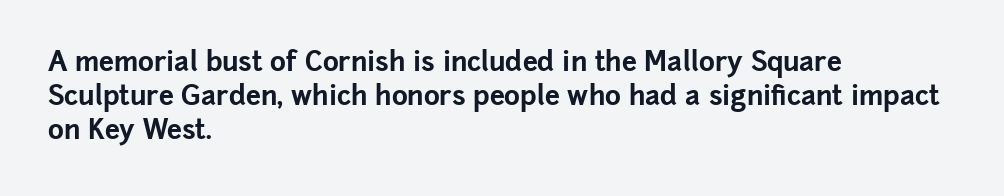
The image shows 27 px bold type, upright; set left-aligned, normal line spacing (1.26x), normal letter spacing, not underlined.
